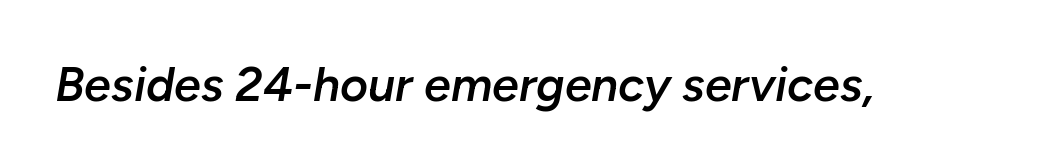
Q: Is the text bold? A: Semi-bold.
Q: Is the text italic (slanted)? A: Yes, it leans right by about 10 degrees.
Q: Is the text underlined? A: No.
Q: Is the spacing between letters normal or unusually wide? A: Normal.
Q: Width (condensed, normal, or wide)? A: Normal.
Q: Stroke contrast? A: Low.
Q: x-height? A: Medium.
Q: Monospaced? A: No.
